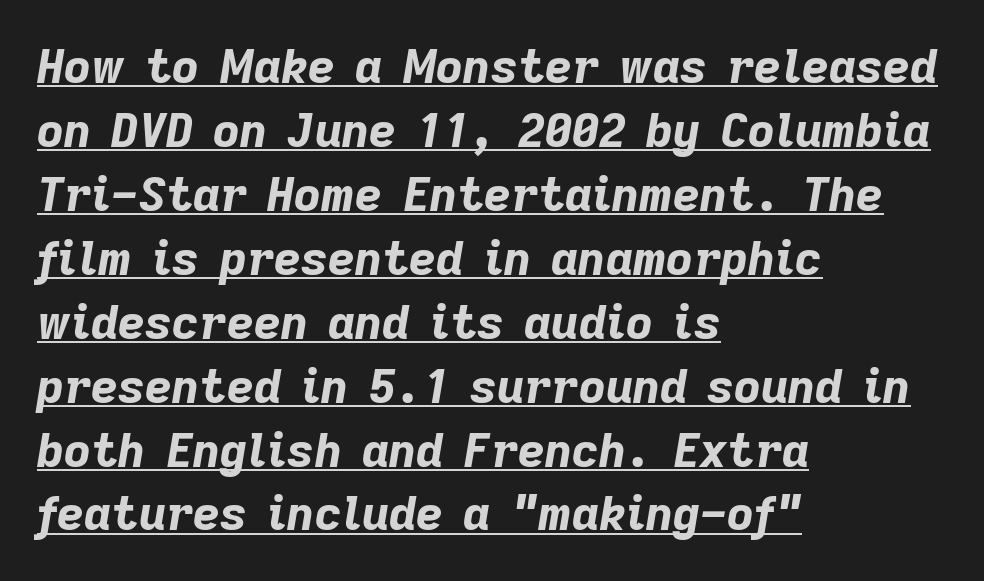
Q: Is the text bold? A: Yes.
Q: Is the text italic (slanted)? A: Yes, it leans right by about 9 degrees.
Q: Is the text underlined? A: Yes.
Q: How is the paragraph aligned? A: Left-aligned.
Q: Is the spacing between letters normal or unusually wide? A: Normal.
Q: Is the spacing between lines tight, normal or loose? A: Normal.
Q: Width (condensed, normal, or wide)? A: Normal.
Q: Stroke contrast? A: Low.
Q: x-height? A: Medium.
Q: Monospaced? A: No.
